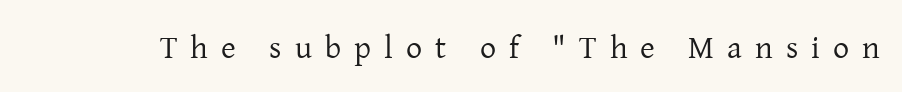
The axis of the letterforms is exactly vertical. Is this a sans? No — the strokes have serifs. Honestly, the letter spacing is so wide it's the main thing you notice. Any mark beneath the type? The region is blank. Weight: not bold — regular or lighter.
